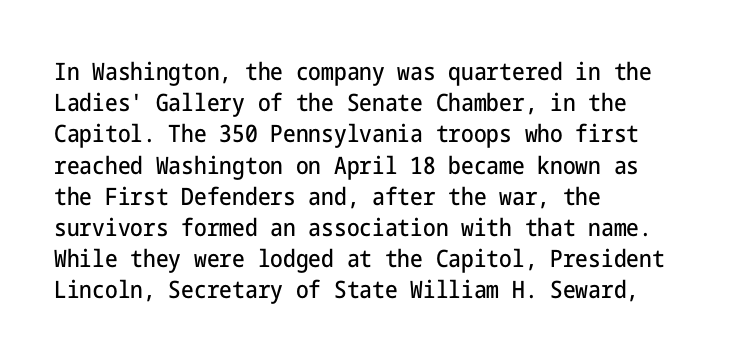
Does the copy run flush right? No — it runs flush left. The font's upright variant was chosen for this text. Descender tails drop into unmarked territory. Reading down the column, the eye jumps a familiar distance to each next line.
